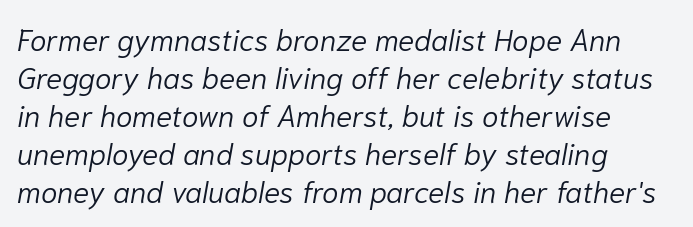
The image shows 30 px light type, italic (leaning right); set left-aligned, normal line spacing (1.27x), normal letter spacing, not underlined; low stroke contrast and a medium x-height.
